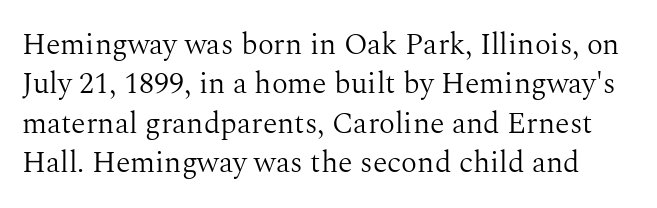
Q: Is the text bold? A: No.
Q: Is the text italic (slanted)? A: No, it is upright.
Q: Is the typeface a serif or a sans-serif typeface? A: Serif.
Q: Is the text underlined? A: No.
Q: Is the spacing between letters normal or unusually wide? A: Normal.
Q: Is the spacing between lines tight, normal or loose? A: Normal.
Q: Width (condensed, normal, or wide)? A: Normal.
Q: Stroke contrast? A: Medium.
Q: x-height? A: Medium.
Q: Monospaced? A: No.
